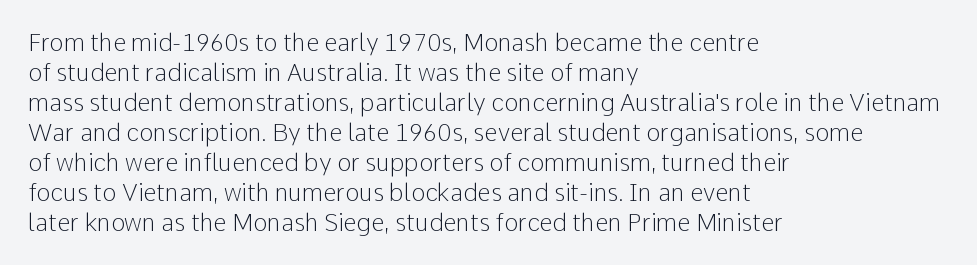
The image shows 24 px text type, upright; set left-aligned, normal line spacing (1.25x), normal letter spacing, not underlined.
